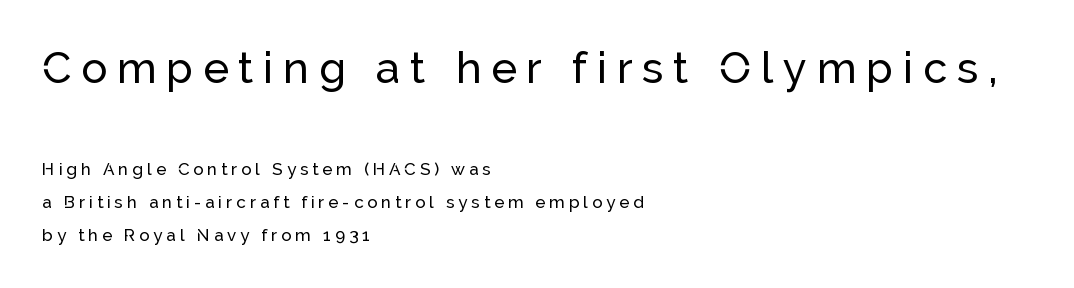
{"serif": "no", "italic": "no", "width": "normal", "stroke_contrast": "low", "x_height": "medium", "monospaced": "no", "underline": "no", "align": "left", "line_spacing": "loose", "line_spacing_ratio": 1.93, "letter_spacing": "wide", "letter_spacing_em": 0.23, "larger_block": "first", "size_ratio": 2.53, "glyph_px": 43}
